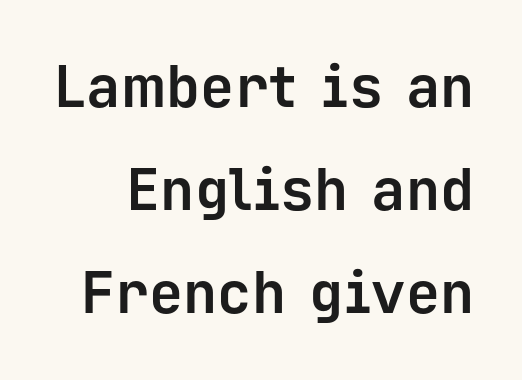
{"serif": "no", "italic": "no", "bold": "yes", "weight": "bold", "width": "normal", "stroke_contrast": "low", "x_height": "medium", "monospaced": "yes", "underline": "no", "line_spacing_ratio": 1.81, "letter_spacing": "normal", "letter_spacing_em": 0.0, "glyph_px": 57}
